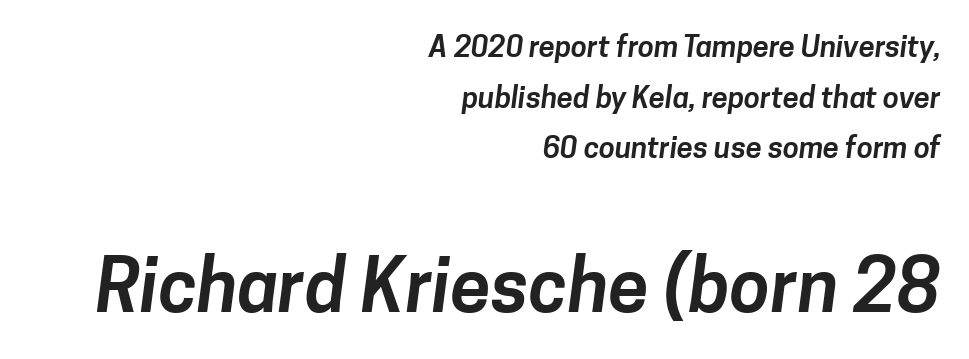
The image shows 73 px sans-serif type; set right-aligned, line spacing 1.75x, normal letter spacing, not underlined; the second (bottom) block is 2.52x larger; low stroke contrast and a medium x-height.
